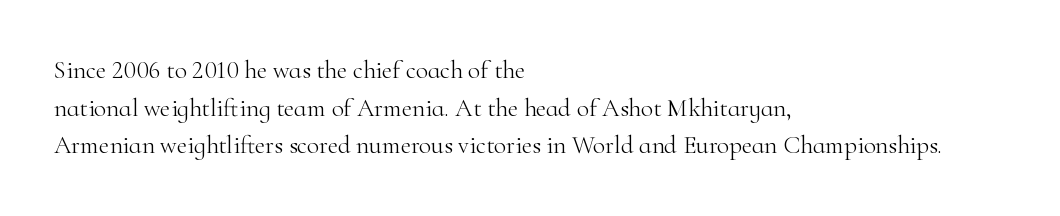
Q: Is the text bold? A: No.
Q: Is the text italic (slanted)? A: No, it is upright.
Q: Is the text underlined? A: No.
Q: How is the paragraph aligned? A: Left-aligned.
Q: Is the spacing between letters normal or unusually wide? A: Normal.
Q: Is the spacing between lines tight, normal or loose? A: Normal.
